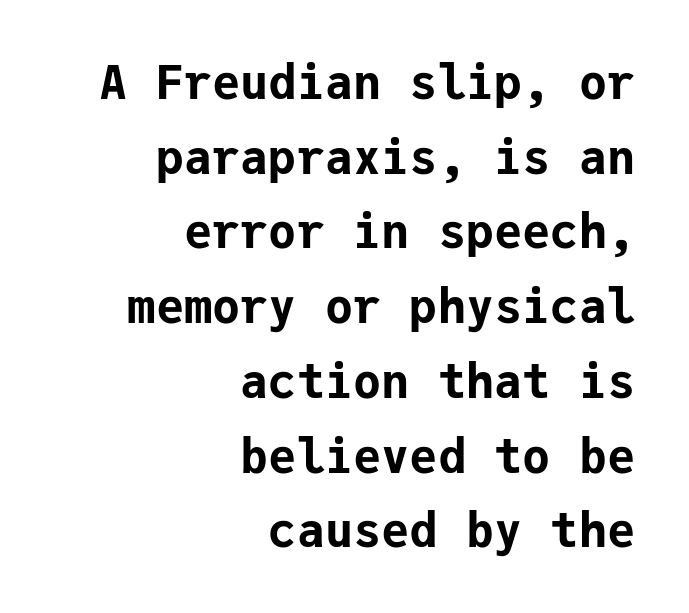
Q: Is the text bold? A: Yes.
Q: Is the text italic (slanted)? A: No, it is upright.
Q: Is the typeface a serif or a sans-serif typeface? A: Sans-serif.
Q: Is the text underlined? A: No.
Q: How is the paragraph aligned? A: Right-aligned.
Q: Is the spacing between letters normal or unusually wide? A: Normal.
Q: Is the spacing between lines tight, normal or loose? A: Normal.
Q: Width (condensed, normal, or wide)? A: Normal.
Q: Stroke contrast? A: Low.
Q: x-height? A: Medium.
Q: Monospaced? A: Yes.
